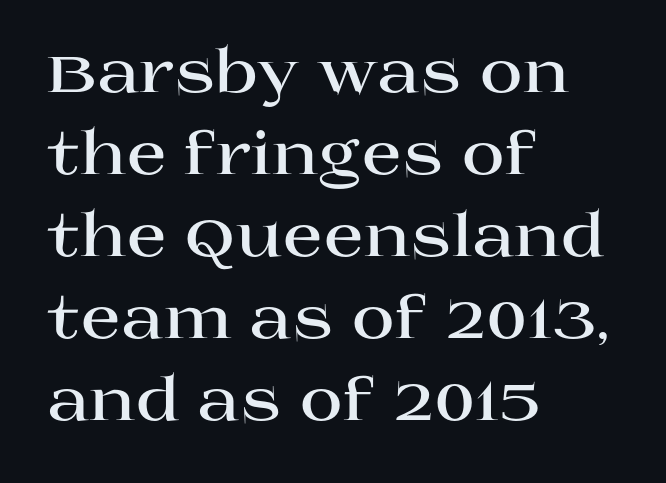
{"serif": "yes", "italic": "no", "bold": "yes", "weight": "bold", "width": "wide", "stroke_contrast": "high", "x_height": "large", "monospaced": "no", "underline": "no", "align": "left", "line_spacing": "normal", "line_spacing_ratio": 1.39, "letter_spacing": "normal", "letter_spacing_em": 0.0, "glyph_px": 59}
